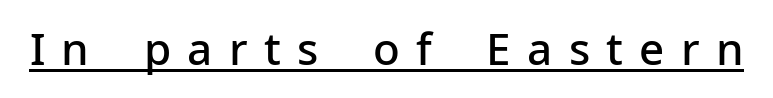
Q: Is the text bold? A: Semi-bold.
Q: Is the text italic (slanted)? A: No, it is upright.
Q: Is the typeface a serif or a sans-serif typeface? A: Sans-serif.
Q: Is the text underlined? A: Yes.
Q: Is the spacing between letters normal or unusually wide? A: Unusually wide.
Q: Width (condensed, normal, or wide)? A: Normal.
Q: Stroke contrast? A: Low.
Q: x-height? A: Medium.
Q: Monospaced? A: No.
